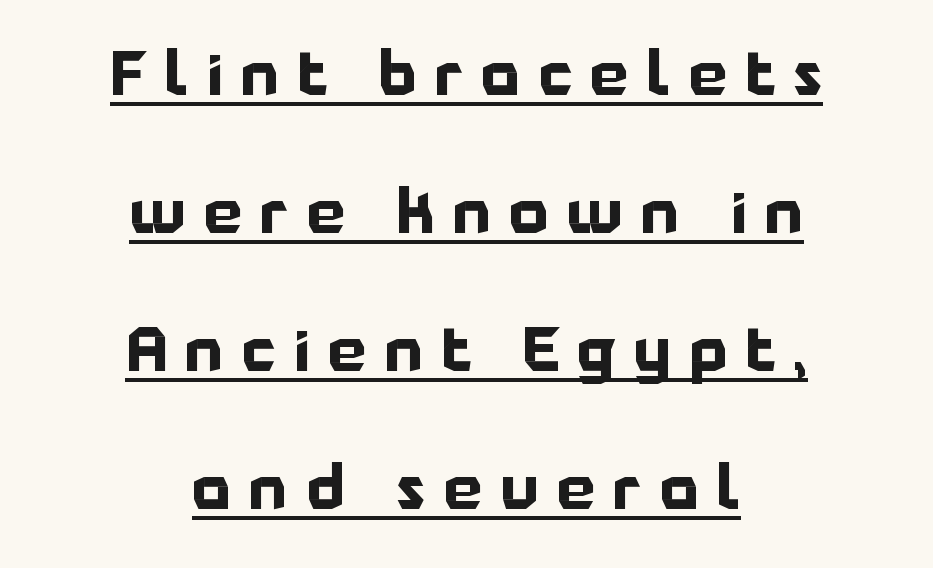
Q: Is the text bold? A: Yes.
Q: Is the text italic (slanted)? A: No, it is upright.
Q: Is the typeface a serif or a sans-serif typeface? A: Sans-serif.
Q: Is the text underlined? A: Yes.
Q: How is the paragraph aligned? A: Centered.
Q: Is the spacing between letters normal or unusually wide? A: Unusually wide.
Q: Is the spacing between lines tight, normal or loose? A: Loose.
Q: Width (condensed, normal, or wide)? A: Normal.
Q: Stroke contrast? A: Low.
Q: x-height? A: Medium.
Q: Monospaced? A: No.
